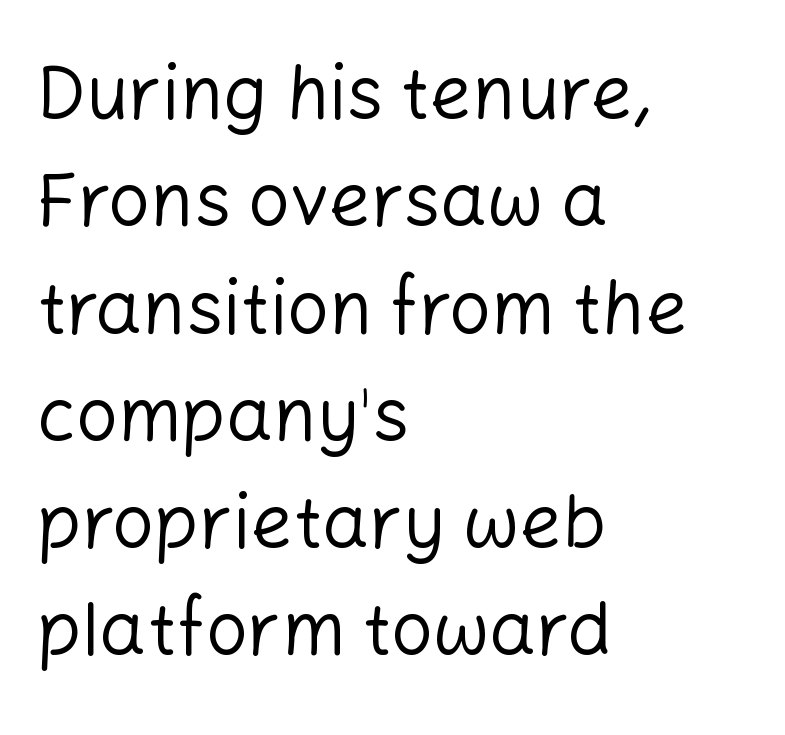
Q: Is the text bold? A: No.
Q: Is the text italic (slanted)? A: No, it is upright.
Q: Is the typeface a serif or a sans-serif typeface? A: Sans-serif.
Q: Is the text underlined? A: No.
Q: How is the paragraph aligned? A: Left-aligned.
Q: Is the spacing between letters normal or unusually wide? A: Normal.
Q: Is the spacing between lines tight, normal or loose? A: Normal.
Q: Width (condensed, normal, or wide)? A: Normal.
Q: Stroke contrast? A: Low.
Q: x-height? A: Medium.
Q: Monospaced? A: No.
